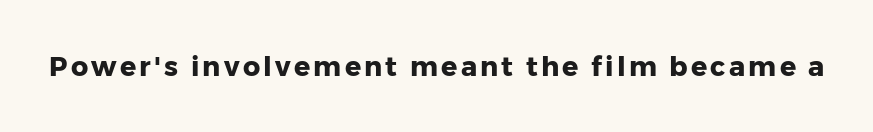
The image shows 27 px bold type, upright; set not underlined.
